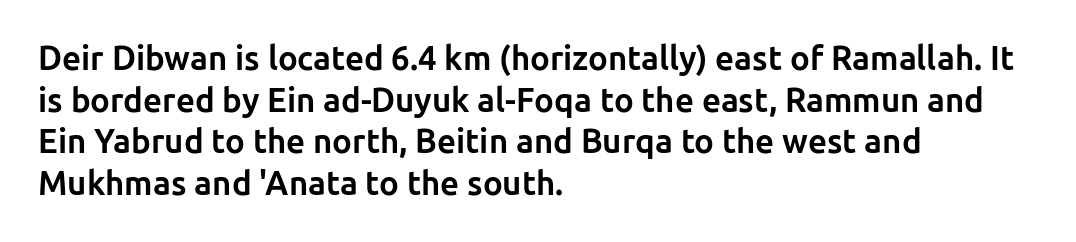
Q: Is the text bold? A: Yes.
Q: Is the text italic (slanted)? A: No, it is upright.
Q: Is the typeface a serif or a sans-serif typeface? A: Sans-serif.
Q: Is the text underlined? A: No.
Q: How is the paragraph aligned? A: Left-aligned.
Q: Is the spacing between letters normal or unusually wide? A: Normal.
Q: Is the spacing between lines tight, normal or loose? A: Normal.
Q: Width (condensed, normal, or wide)? A: Normal.
Q: Stroke contrast? A: Low.
Q: x-height? A: Medium.
Q: Monospaced? A: No.
